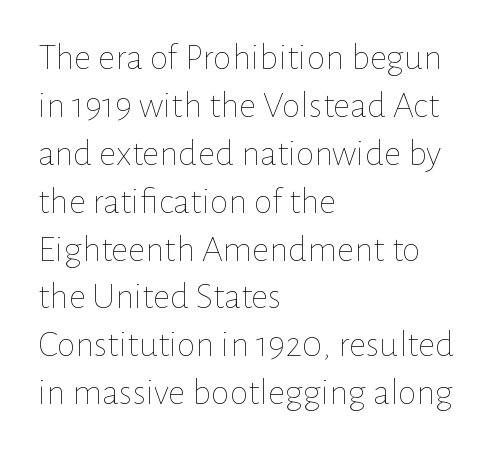
Q: Is the text bold? A: No.
Q: Is the text italic (slanted)? A: No, it is upright.
Q: Is the text underlined? A: No.
Q: How is the paragraph aligned? A: Left-aligned.
Q: Is the spacing between letters normal or unusually wide? A: Normal.
Q: Is the spacing between lines tight, normal or loose? A: Normal.
Q: Width (condensed, normal, or wide)? A: Normal.
Q: Stroke contrast? A: Low.
Q: x-height? A: Medium.
Q: Monospaced? A: No.
